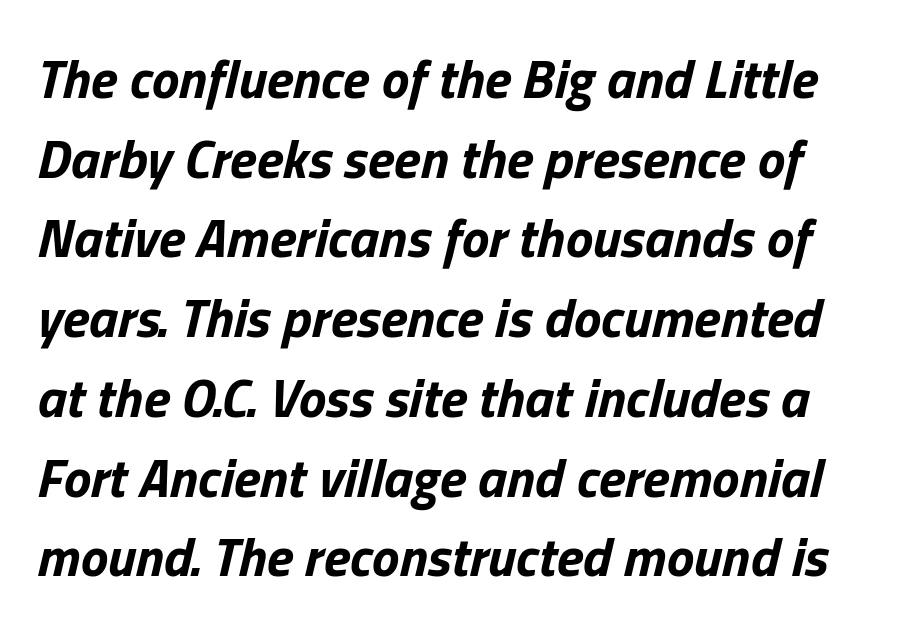
The image shows 55 px bold type, italic (leaning right); set normal line spacing (1.45x), normal letter spacing, not underlined; low stroke contrast and a medium x-height.
